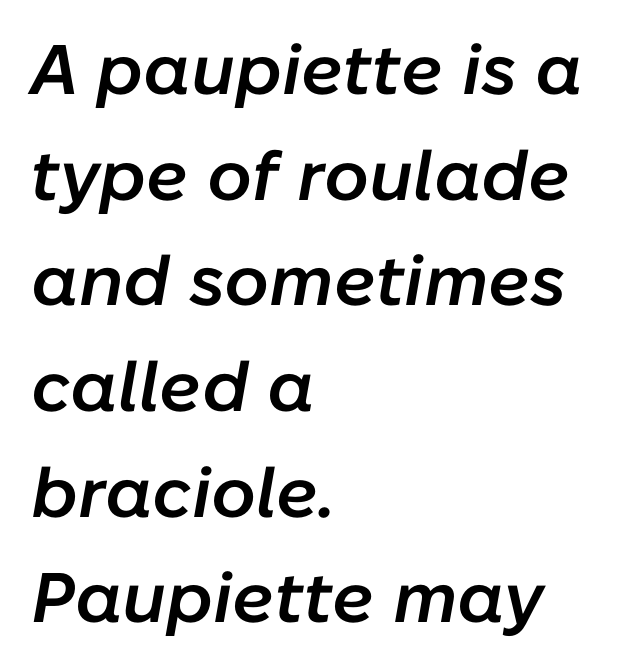
Q: Is the text bold? A: Semi-bold.
Q: Is the text italic (slanted)? A: Yes, it leans right by about 10 degrees.
Q: Is the text underlined? A: No.
Q: How is the paragraph aligned? A: Left-aligned.
Q: Is the spacing between letters normal or unusually wide? A: Normal.
Q: Is the spacing between lines tight, normal or loose? A: Normal.
Q: Width (condensed, normal, or wide)? A: Normal.
Q: Stroke contrast? A: Low.
Q: x-height? A: Medium.
Q: Monospaced? A: No.
